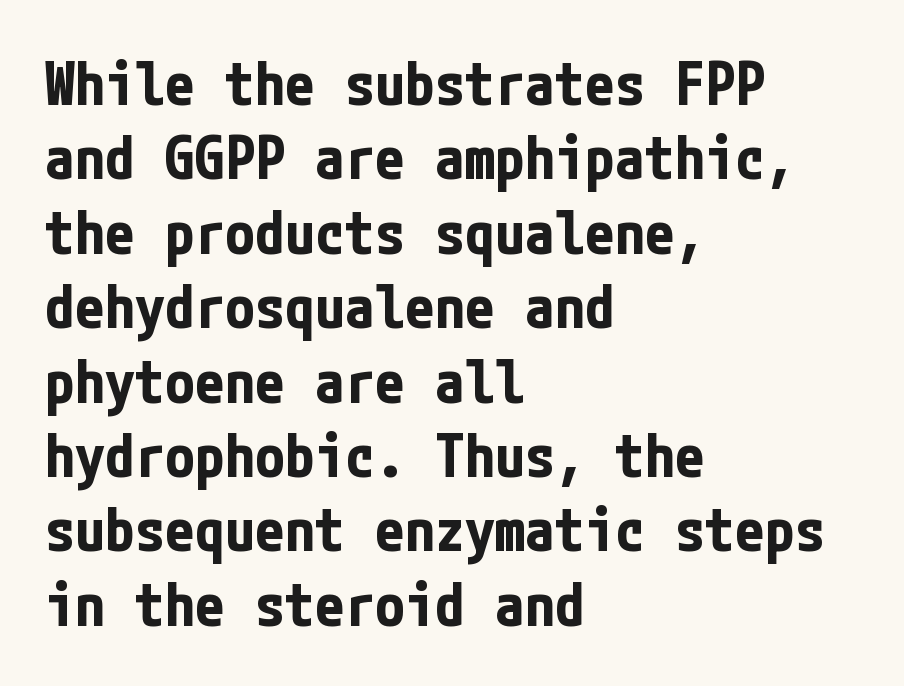
Q: Is the text bold? A: Yes.
Q: Is the text italic (slanted)? A: No, it is upright.
Q: Is the typeface a serif or a sans-serif typeface? A: Sans-serif.
Q: Is the text underlined? A: No.
Q: How is the paragraph aligned? A: Left-aligned.
Q: Is the spacing between letters normal or unusually wide? A: Normal.
Q: Width (condensed, normal, or wide)? A: Condensed.
Q: Stroke contrast? A: Low.
Q: x-height? A: Medium.
